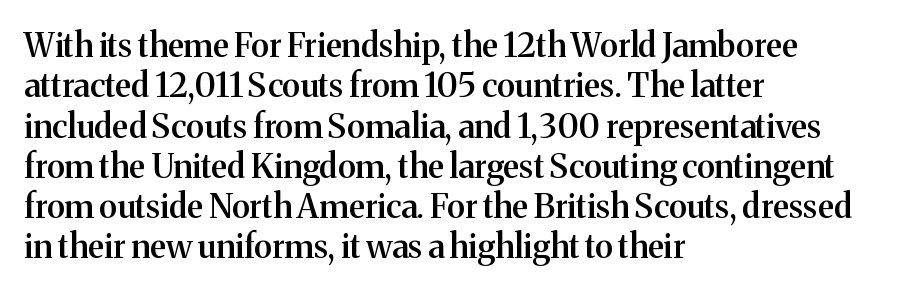
Observe the ordinary spacing: letters are neighbours, not strangers. Letterform terminals end in serifs throughout the passage. A bare baseline throughout the passage. The axis of the letterforms is exactly vertical. Emphasis by weight is partial: semibold. Line starts are locked; line ends wander.
